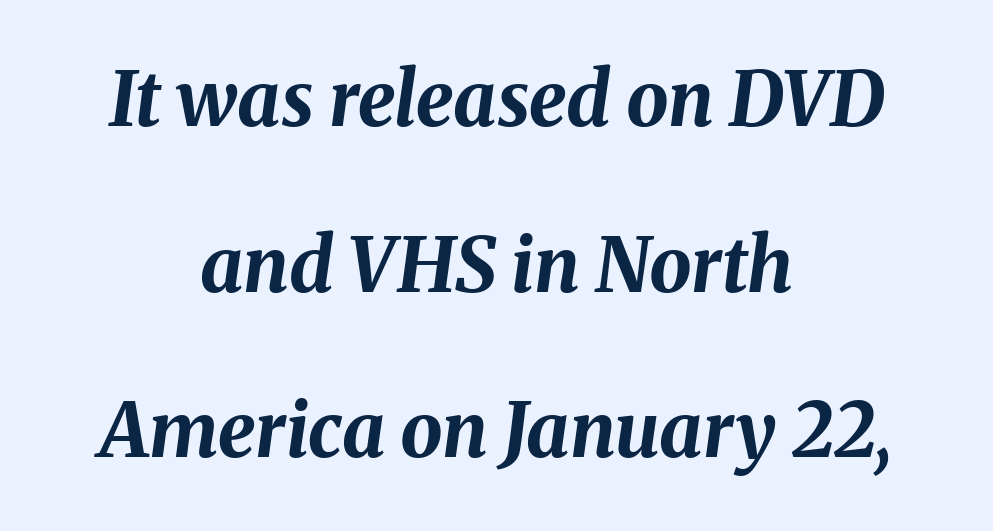
Beneath every word, the page is bare. These words are printed bold, with thick strokes throughout. Neither beginnings nor endings align; midpoints do. Character widths vary here, with narrow letters taking less room than wide ones. Style check: oblique. The passage shown has conventional tracking throughout.
